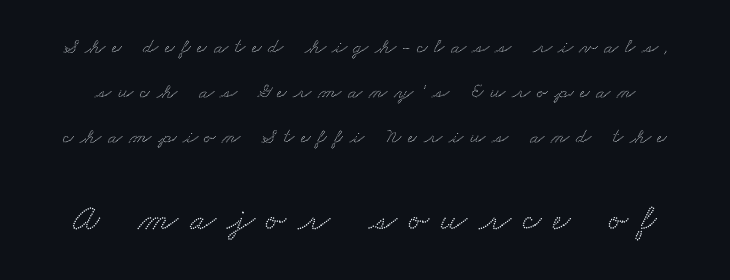
{"serif": "yes", "width": "wide", "stroke_contrast": "low", "x_height": "small", "monospaced": "no", "underline": "no", "line_spacing": "loose", "line_spacing_ratio": 2.15, "letter_spacing": "wide", "letter_spacing_em": 0.32, "larger_block": "second", "size_ratio": 1.76, "glyph_px": 37}
